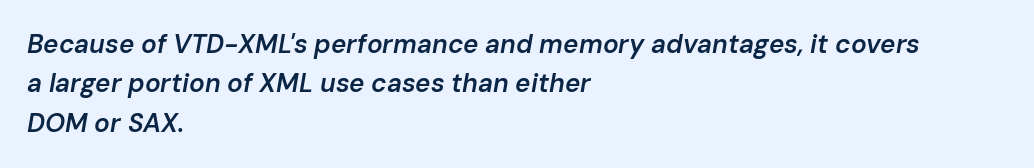
The image shows 26 px text type, italic (leaning right); set left-aligned, normal line spacing (1.51x), normal letter spacing, not underlined.
